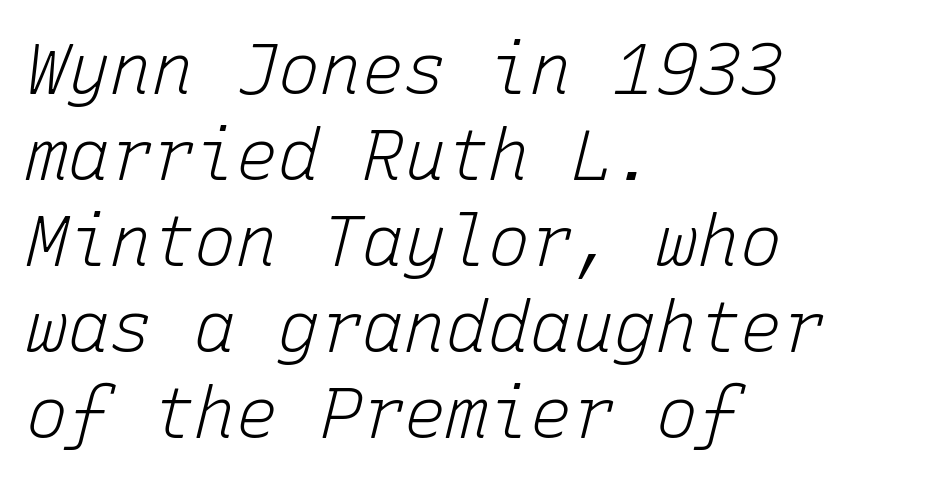
The image shows 70 px light type, italic (leaning right), monospaced; set left-aligned, line spacing 1.23x, normal letter spacing, not underlined; low stroke contrast and a medium x-height.
